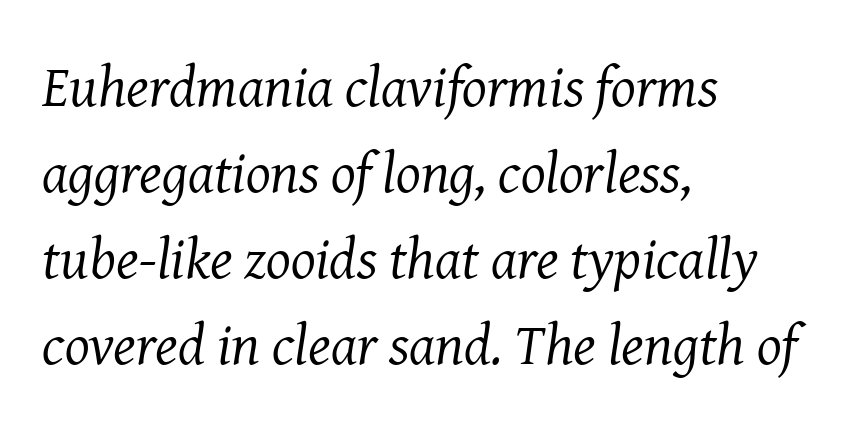
{"serif": "yes", "italic": "yes", "lean": "right", "slant_degrees": 8, "bold": "no", "weight": "regular", "width": "normal", "stroke_contrast": "medium", "x_height": "medium", "monospaced": "no", "underline": "no", "align": "left", "line_spacing": "normal", "line_spacing_ratio": 1.48, "letter_spacing": "normal", "letter_spacing_em": 0.0, "glyph_px": 58}
